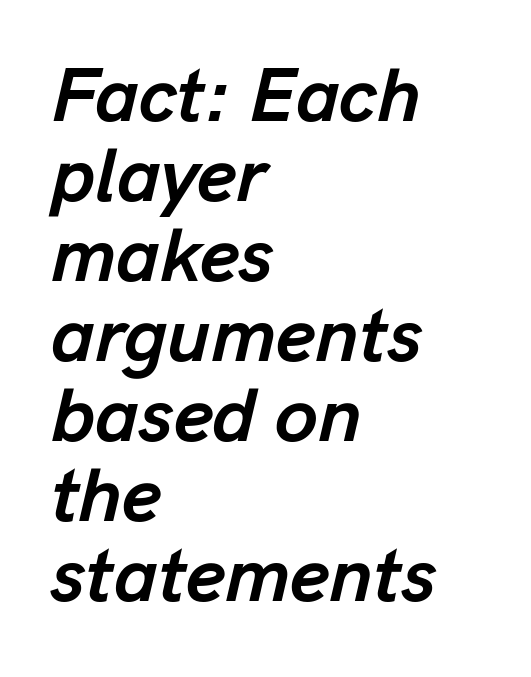
Anything drawn beneath the words? Only blank space. Default kerning and tracking; the words read as compact shapes. The letters advance in unequal steps, a hallmark of proportional type. Every character sits at an angle, as italics do. Leading: reduced.
